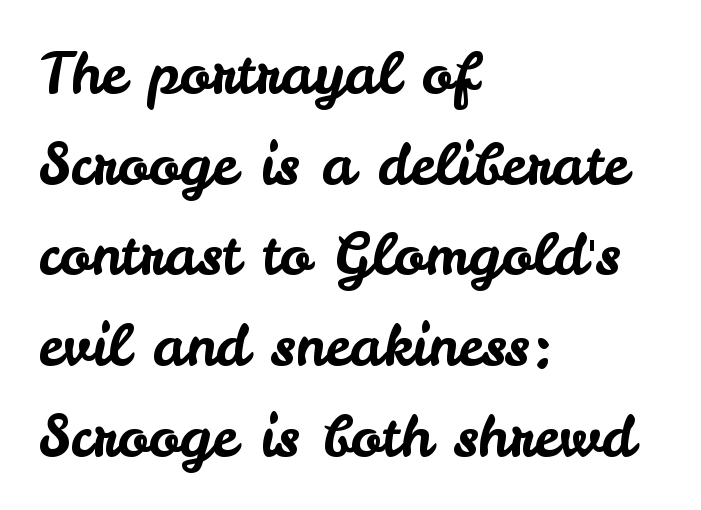
A typesetter would call this zero additional tracking. Leftover space on each line is placed entirely after the last word. Quick note: underline off. Proportional: the letters do not fall into vertical columns. If you measured baseline to baseline, you'd find a middling distance.
